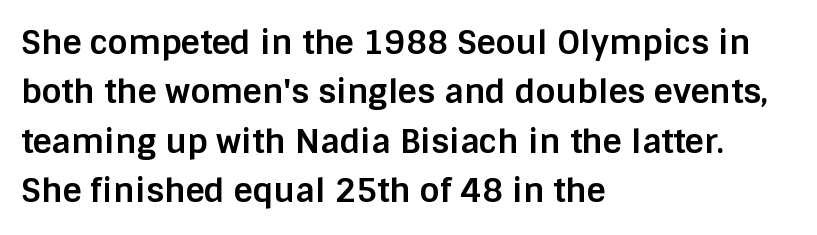
The image shows 33 px bold sans-serif type, upright; set left-aligned, normal line spacing (1.5x), normal letter spacing, not underlined; low stroke contrast and a large x-height.
